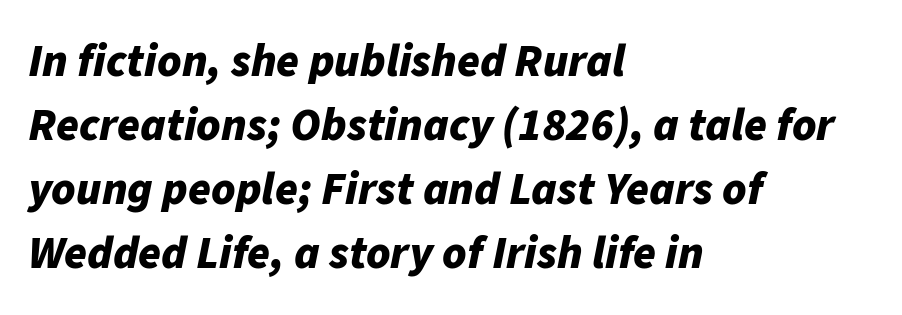
{"italic": "yes", "lean": "right", "slant_degrees": 11, "bold": "yes", "weight": "bold", "width": "normal", "stroke_contrast": "low", "x_height": "medium", "monospaced": "no", "underline": "no", "align": "left", "line_spacing": "normal", "line_spacing_ratio": 1.39, "letter_spacing": "normal", "letter_spacing_em": 0.0, "glyph_px": 46}
